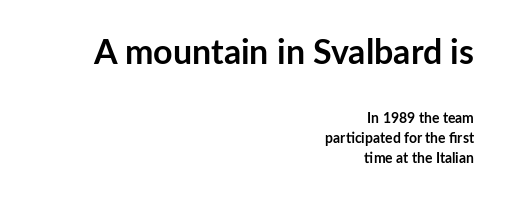
Posture: vertical. Weight: bold. The more generous point size was reserved for the upper chunk. The letterforms sit shoulder to shoulder at normal distance. Nothing sits at the stroke ends, so this counts as sans-serif.
